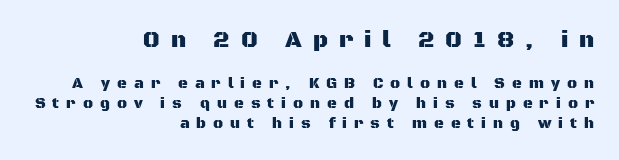
{"italic": "no", "underline": "no", "align": "right", "line_spacing": "normal", "line_spacing_ratio": 1.34, "letter_spacing": "wide", "letter_spacing_em": 0.47, "larger_block": "first", "size_ratio": 1.53, "glyph_px": 23}
